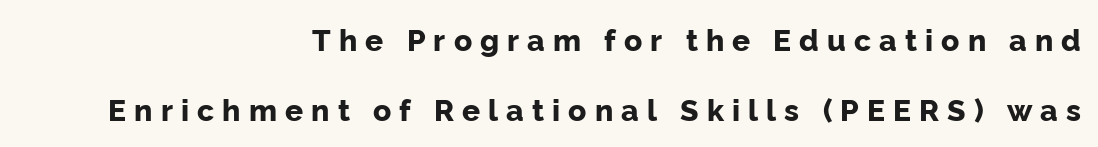
{"serif": "no", "italic": "no", "bold": "yes", "weight": "bold", "width": "normal", "stroke_contrast": "low", "x_height": "medium", "monospaced": "no", "underline": "no", "align": "right", "line_spacing": "loose", "line_spacing_ratio": 2.35, "letter_spacing": "wide", "letter_spacing_em": 0.27, "glyph_px": 30}
